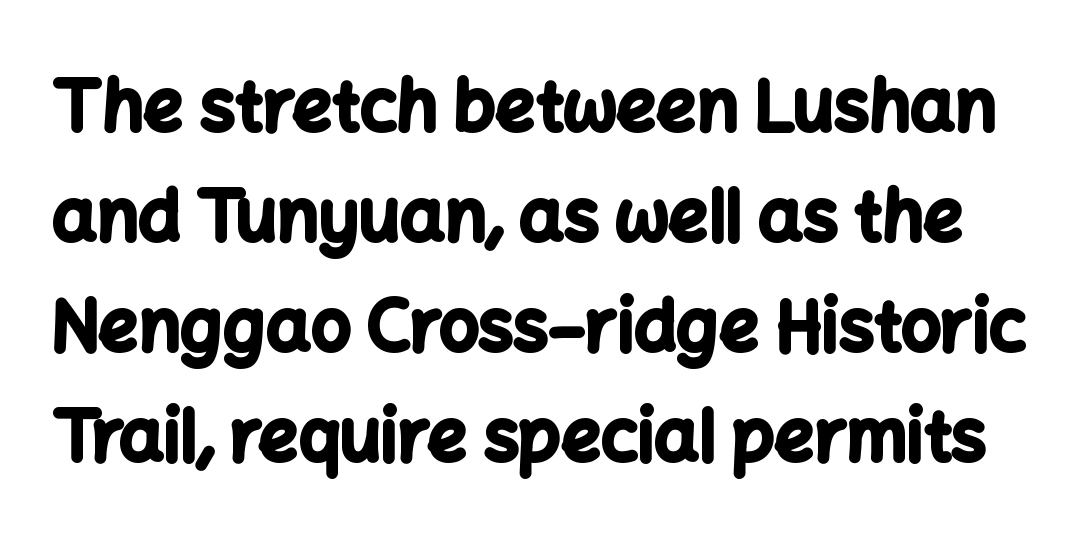
{"serif": "no", "italic": "no", "bold": "yes", "weight": "bold", "width": "normal", "stroke_contrast": "low", "x_height": "medium", "monospaced": "no", "underline": "no", "line_spacing": "normal", "line_spacing_ratio": 1.57, "letter_spacing": "normal", "letter_spacing_em": 0.0, "glyph_px": 70}
